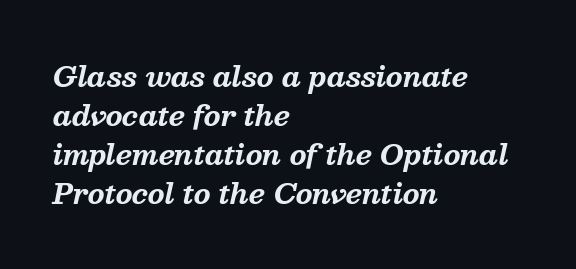
Q: Is the text bold? A: Yes.
Q: Is the text italic (slanted)? A: Yes, it leans right by about 13 degrees.
Q: Is the text underlined? A: No.
Q: How is the paragraph aligned? A: Left-aligned.
Q: Is the spacing between letters normal or unusually wide? A: Normal.
Q: Is the spacing between lines tight, normal or loose? A: Normal.
